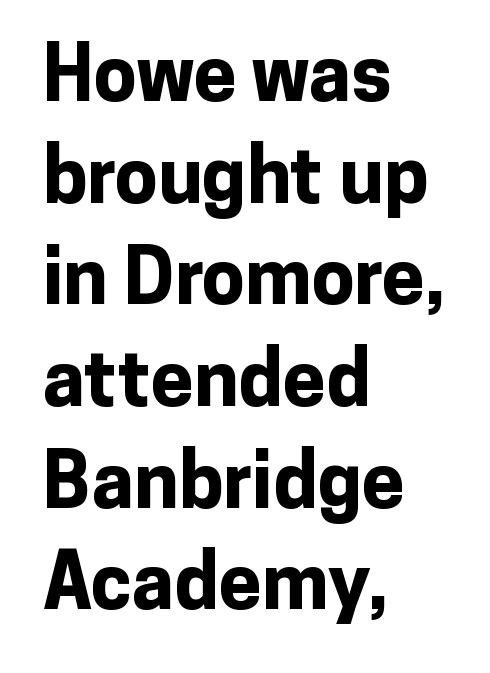
The image shows 77 px bold sans-serif type, upright; set left-aligned, normal line spacing (1.32x), normal letter spacing, not underlined; low stroke contrast and a medium x-height.
